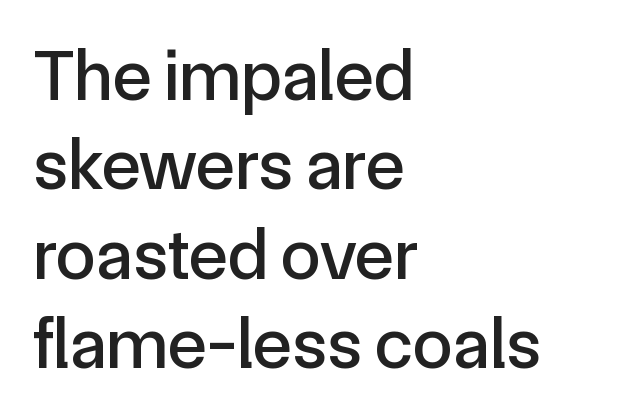
Q: Is the text italic (slanted)? A: No, it is upright.
Q: Is the typeface a serif or a sans-serif typeface? A: Sans-serif.
Q: Is the text underlined? A: No.
Q: How is the paragraph aligned? A: Left-aligned.
Q: Is the spacing between letters normal or unusually wide? A: Normal.
Q: Width (condensed, normal, or wide)? A: Normal.
Q: x-height? A: Medium.
Q: Monospaced? A: No.
